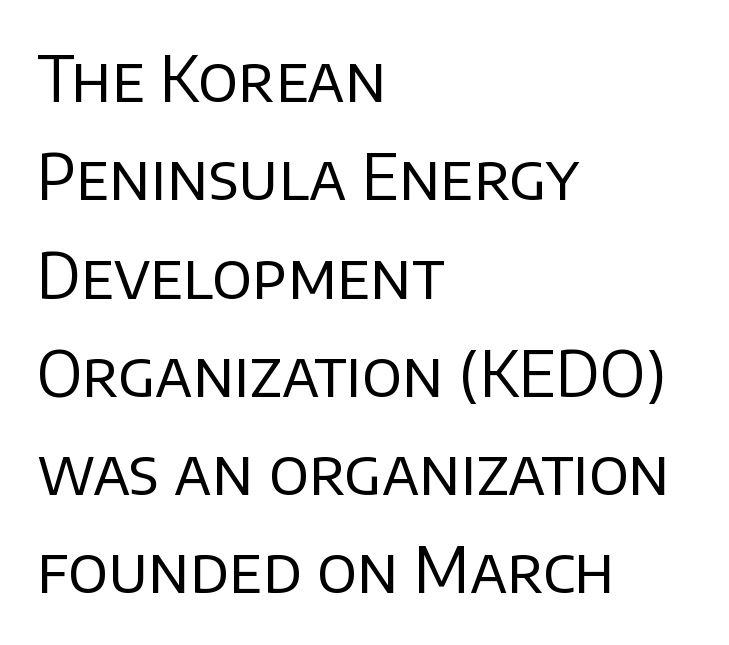
{"serif": "no", "italic": "no", "bold": "no", "weight": "regular", "width": "normal", "stroke_contrast": "low", "x_height": "large", "monospaced": "no", "underline": "no", "align": "left", "line_spacing": "normal", "line_spacing_ratio": 1.56, "letter_spacing": "normal", "letter_spacing_em": 0.0, "glyph_px": 63}
